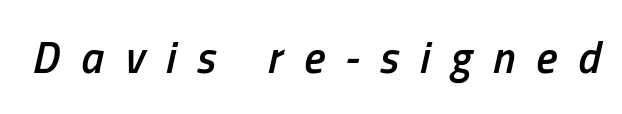
Q: Is the text bold? A: Semi-bold.
Q: Is the text italic (slanted)? A: Yes, it leans right by about 13 degrees.
Q: Is the text underlined? A: No.
Q: Is the spacing between letters normal or unusually wide? A: Unusually wide.
Q: Width (condensed, normal, or wide)? A: Condensed.
Q: Stroke contrast? A: Low.
Q: x-height? A: Medium.
Q: Monospaced? A: No.
